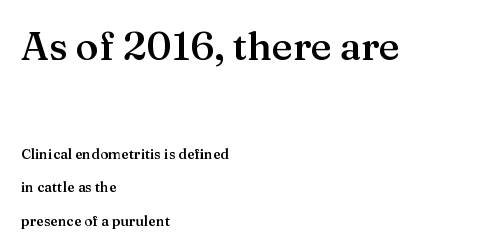
The image shows 39 px semibold serif type, upright; set left-aligned, loose line spacing (2.38x), normal letter spacing, not underlined; the first (top) block is 2.79x larger; medium stroke contrast and a medium x-height.
